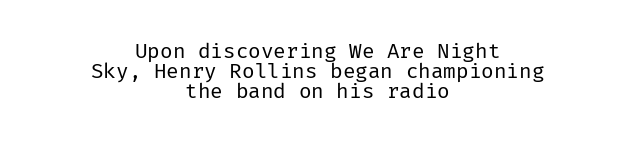
This sample uses an upright cut, with every glyph sitting square on the baseline. The letterforms sit at book weight or below. Unmarked baselines from the first word to the last. The rendering keeps characters at their native spacing. Leftover space on each line is divided equally before and after the words.
